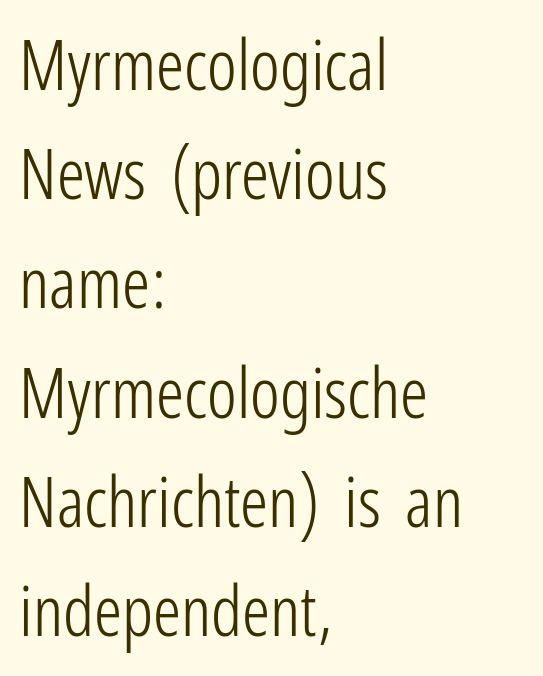
The image shows 70 px light, condensed sans-serif type, upright; set left-aligned, normal line spacing (1.56x), normal letter spacing, not underlined; low stroke contrast and a medium x-height.
